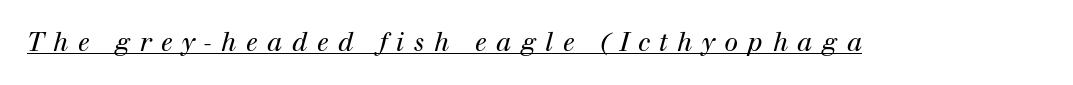
On a weight scale, this lands at 450 or below. The line texture is sparse and dotted thanks to wide tracking. These lines were composed using italics. A typographer would call this underscored text.
